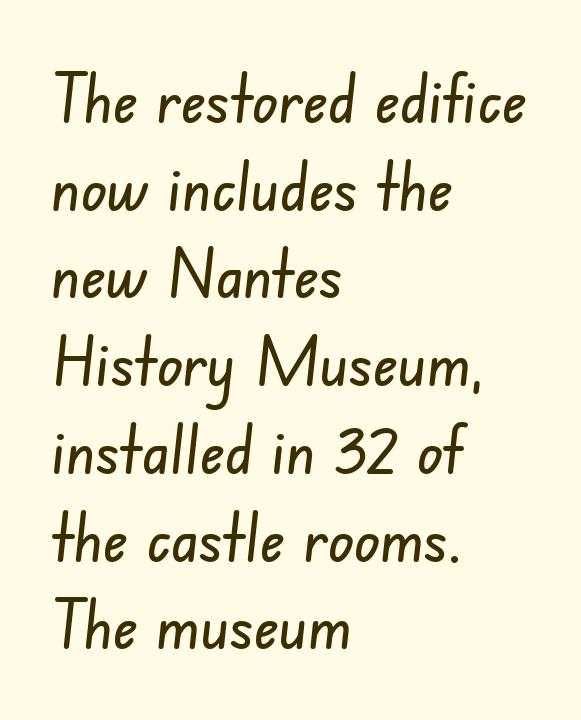
What kind of face is this? One without serifs — a sans. Spacing verdict: proportional, widths tailored to each character. The tracking reads as untouched default to a designer's eye. The gap between lines stays unmarked. Interline gaps are of average width in this sample. All the whitespace from short lines collects on the right.
